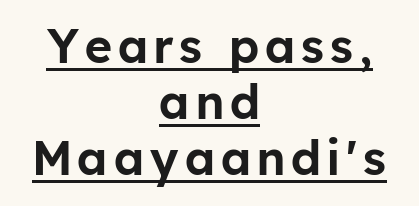
{"serif": "no", "italic": "no", "width": "normal", "stroke_contrast": "low", "x_height": "medium", "monospaced": "no", "underline": "yes", "align": "center", "line_spacing_ratio": 1.19, "glyph_px": 47}
